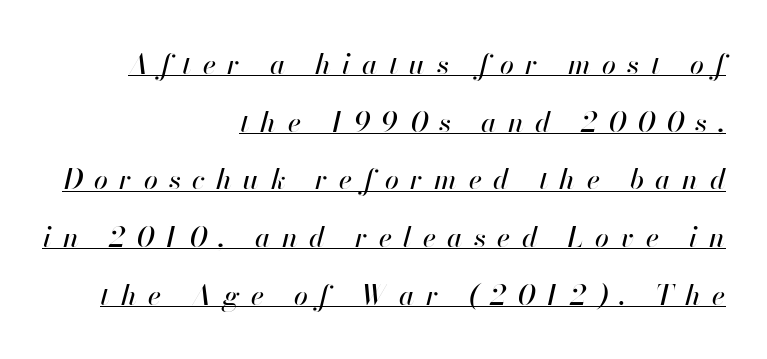
The image shows 28 px text type, italic (leaning right); set right-aligned, loose line spacing (2.06x), unusually wide letter spacing (+0.41 em), underlined; high stroke contrast and a small x-height.
